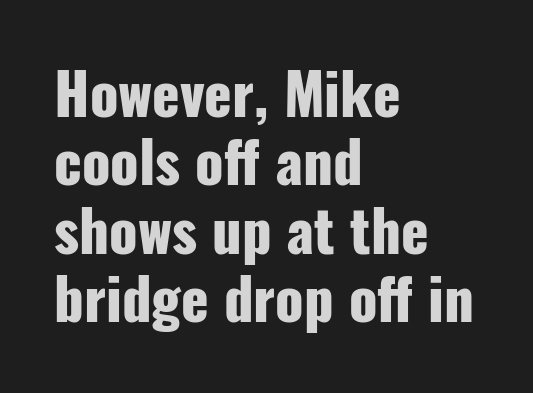
The image shows 57 px heavy, condensed sans-serif type, upright; set left-aligned, line spacing 1.2x, normal letter spacing, not underlined; low stroke contrast and a medium x-height.
